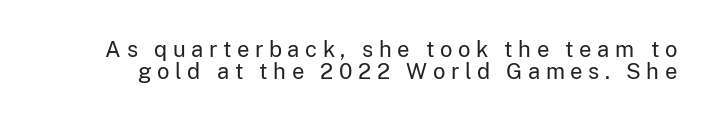
Q: Is the text bold? A: No.
Q: Is the text italic (slanted)? A: No, it is upright.
Q: Is the text underlined? A: No.
Q: Is the spacing between letters normal or unusually wide? A: Unusually wide.
Q: Is the spacing between lines tight, normal or loose? A: Tight.
